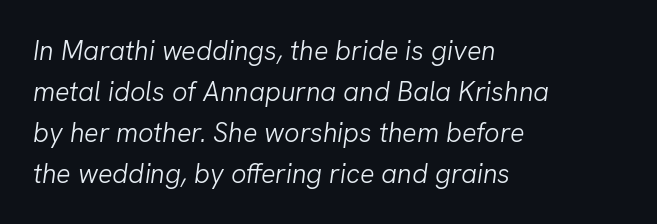
{"italic": "yes", "lean": "right", "slant_degrees": 8, "bold": "no", "underline": "no", "align": "left", "line_spacing": "normal", "line_spacing_ratio": 1.52, "letter_spacing": "normal", "letter_spacing_em": 0.0, "glyph_px": 27}
